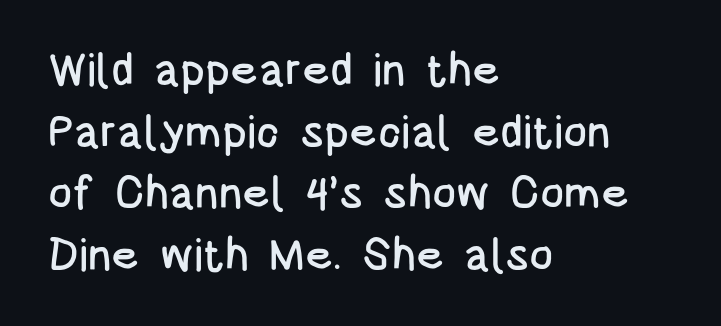
The image shows 45 px condensed sans-serif type, upright; set left-aligned, normal line spacing (1.37x), normal letter spacing, not underlined; low stroke contrast and a large x-height.
